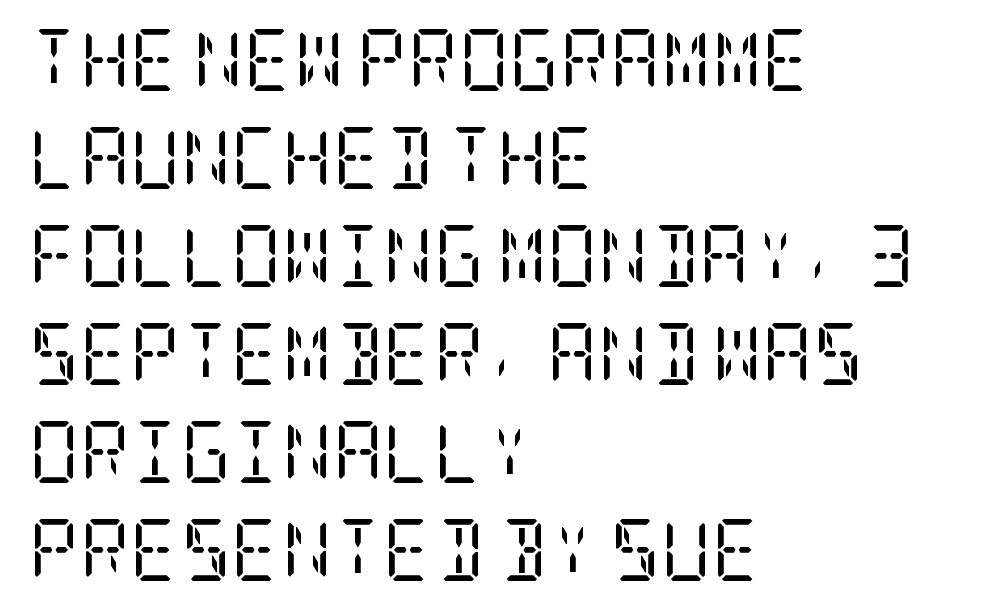
The letterforms sit at book weight or below. These lines sit exactly where default settings would place them. A typesetter would label this face a serif. Look at the tracking — it's just the regular setting, nothing added. The foot of each line stays bare and open. The typesetter chose a ragged-right arrangement here.
